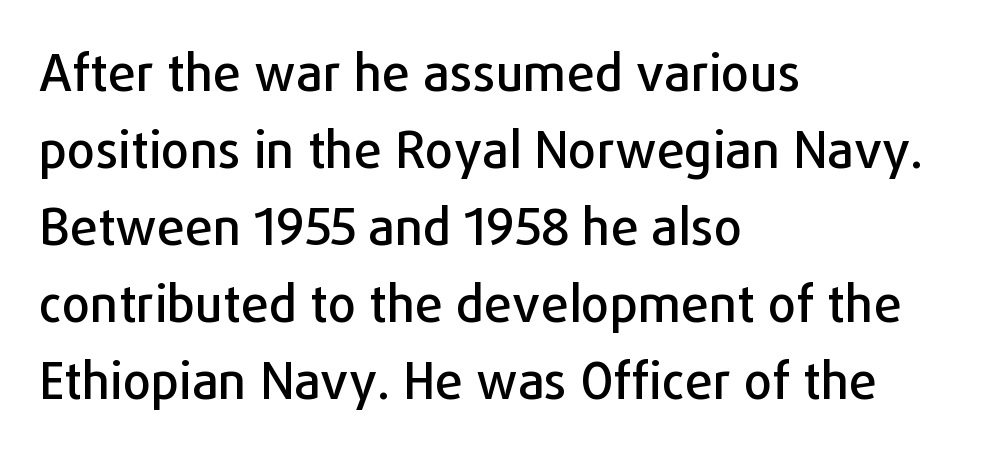
{"serif": "no", "italic": "no", "width": "normal", "stroke_contrast": "low", "x_height": "medium", "monospaced": "no", "underline": "no", "align": "left", "line_spacing": "normal", "line_spacing_ratio": 1.54, "letter_spacing": "normal", "letter_spacing_em": 0.0, "glyph_px": 50}
